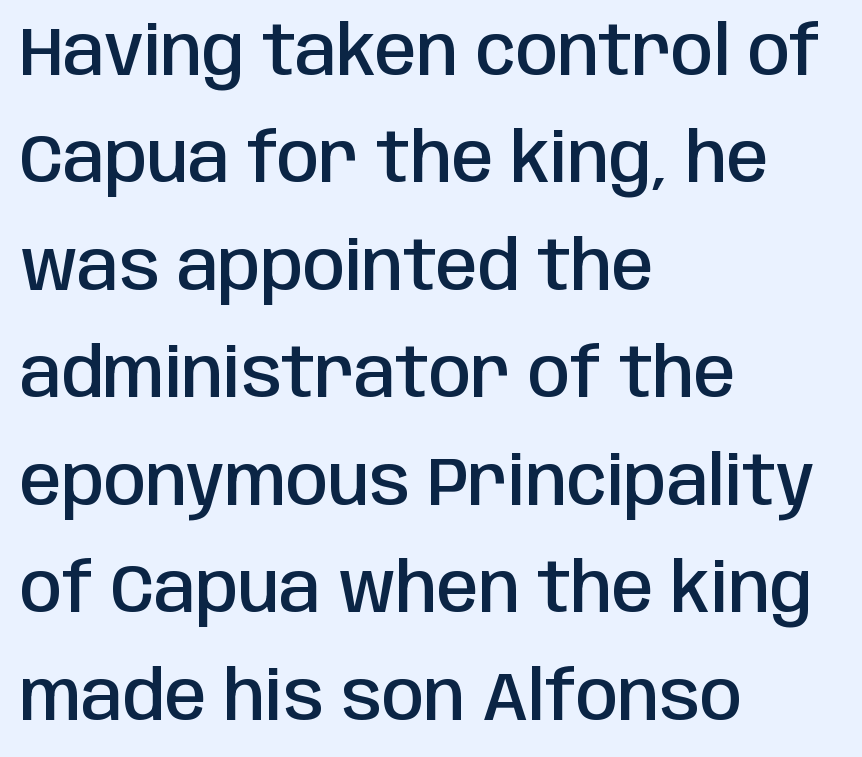
Whoever set this chose a conventional vertical rhythm. What weight is shown? A semibold, between regular and bold. Every stem runs plumb, perpendicular to the baseline. Is this a fixed-width face? No — the glyphs have proportional, varying widths.
